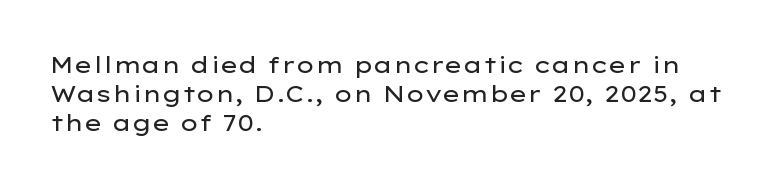
Nothing unusual about the tracking: characters are spaced as the font intends. Caption: multi-line text, flush left, ragged right. How would I describe the line gaps? Plain and ordinary. Unbolded letterforms with no extra heft.
